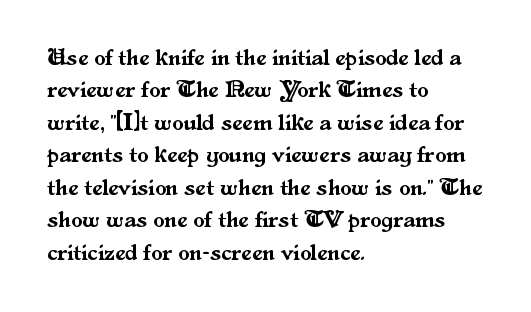
{"italic": "no", "underline": "no", "align": "left", "line_spacing": "normal", "line_spacing_ratio": 1.41, "letter_spacing": "normal", "letter_spacing_em": 0.0, "glyph_px": 23}
